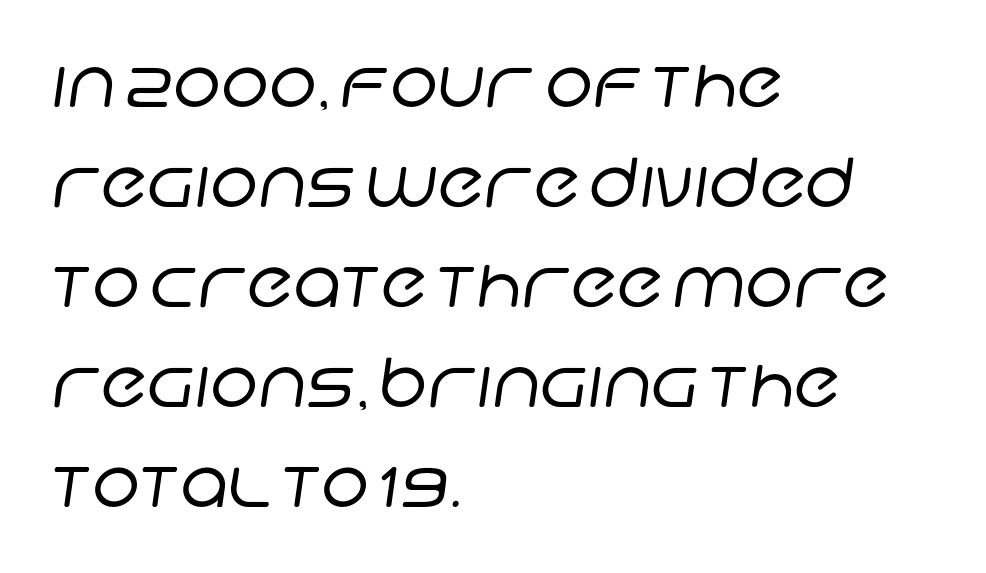
No extra ink here — the face is not bold. Each row of text sits above clean, open space. The letters carry no serifs — their stems end cleanly without finishing strokes. Interline gaps are of average width in this sample.
